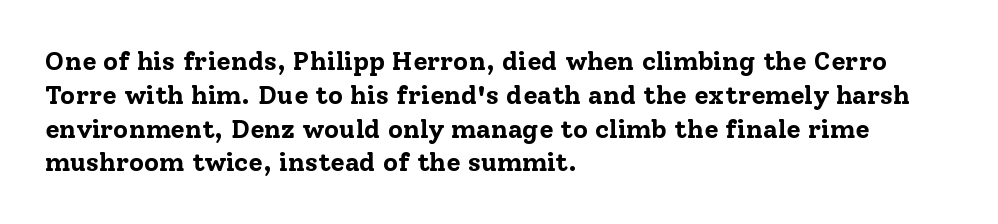
Notice how the stems are strictly vertical — no italics here. The passage shown is emphatically bold. Students, observe: this is what conventionally led text looks like. You could call the tracking neutral — neither tight nor loose. The ragged edge is on the right, which tells us the setting is flush left. Descenders are the only things crossing below the line.
